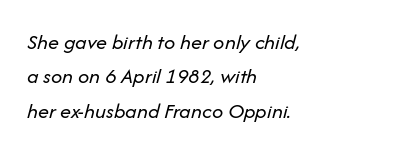
The image shows 22 px text type, italic (leaning right); set left-aligned, normal line spacing (1.56x), normal letter spacing, not underlined.
